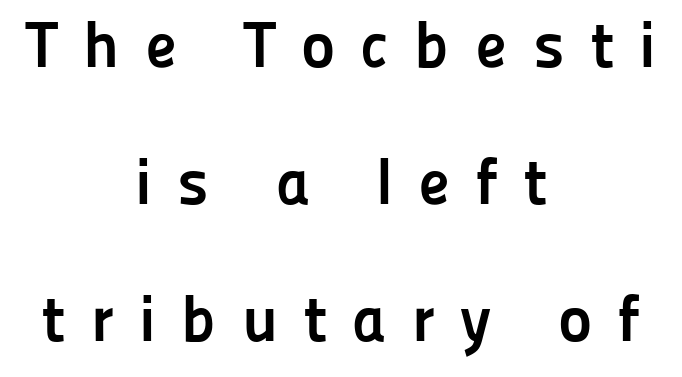
{"serif": "no", "italic": "no", "bold": "yes", "weight": "semibold", "width": "normal", "stroke_contrast": "low", "x_height": "medium", "monospaced": "no", "underline": "no", "align": "center", "line_spacing": "loose", "line_spacing_ratio": 2.11, "letter_spacing": "wide", "letter_spacing_em": 0.39, "glyph_px": 65}
